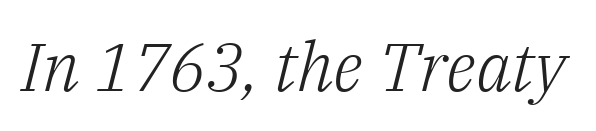
{"serif": "yes", "italic": "yes", "lean": "right", "slant_degrees": 14, "bold": "no", "weight": "light", "width": "normal", "stroke_contrast": "low", "x_height": "medium", "monospaced": "no", "underline": "no", "letter_spacing": "normal", "letter_spacing_em": 0.0, "glyph_px": 68}
